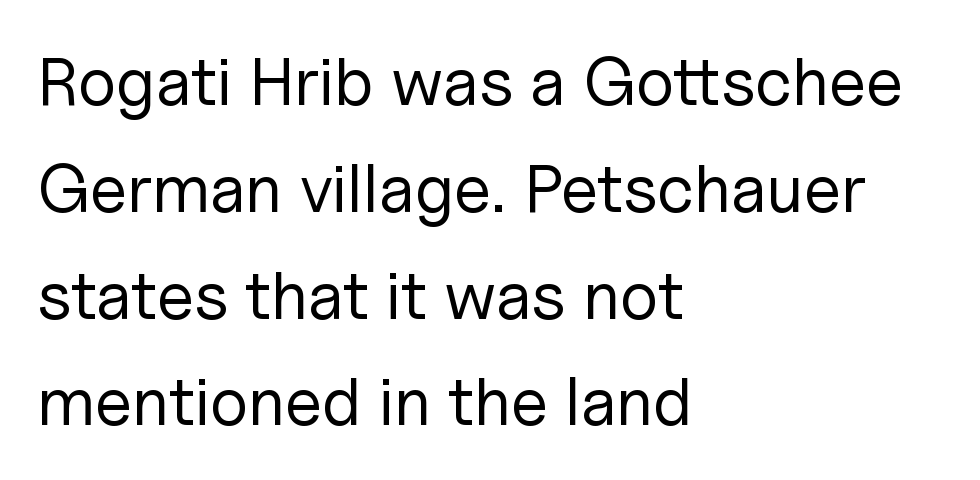
{"serif": "no", "italic": "no", "bold": "no", "weight": "regular", "width": "normal", "stroke_contrast": "low", "x_height": "medium", "monospaced": "no", "underline": "no", "align": "left", "line_spacing": "normal", "line_spacing_ratio": 1.57, "letter_spacing": "normal", "letter_spacing_em": 0.0, "glyph_px": 68}
